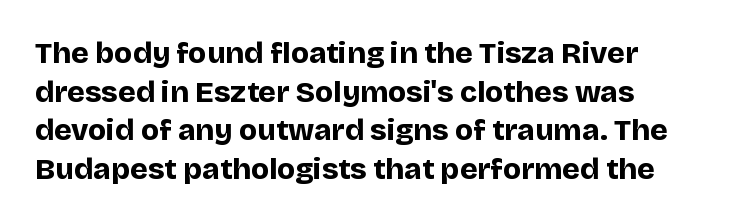
The image shows 30 px bold sans-serif type, upright; set left-aligned, normal line spacing (1.29x), normal letter spacing, not underlined; low stroke contrast and a large x-height.
